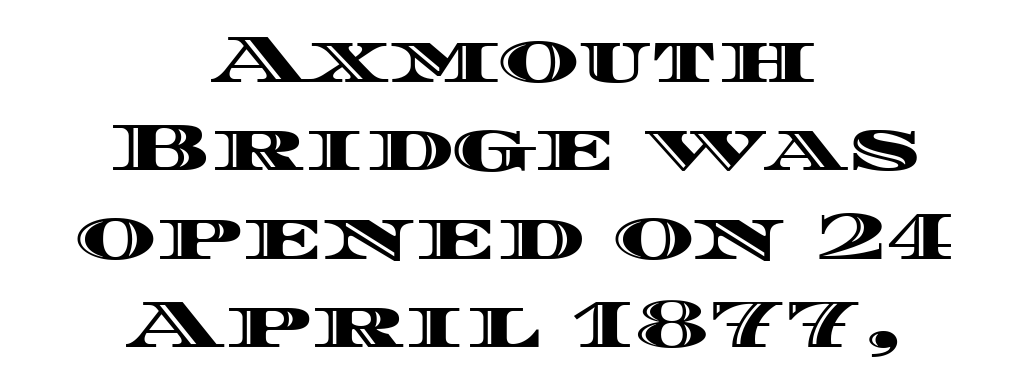
The image shows 69 px wide type, upright; set centered, normal line spacing (1.28x), normal letter spacing, not underlined; a large x-height.
